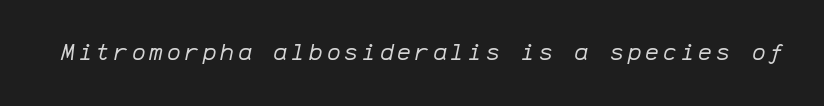
{"italic": "yes", "lean": "right", "slant_degrees": 12, "bold": "no", "underline": "no", "glyph_px": 23}
